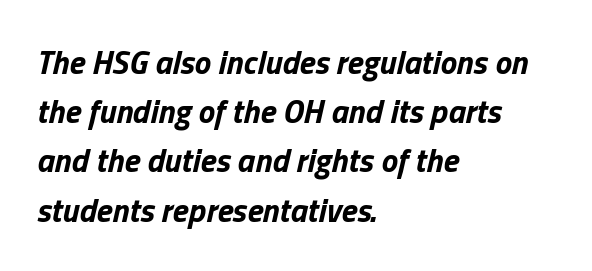
Q: Is the text bold? A: Yes.
Q: Is the text italic (slanted)? A: Yes, it leans right by about 13 degrees.
Q: Is the text underlined? A: No.
Q: How is the paragraph aligned? A: Left-aligned.
Q: Is the spacing between letters normal or unusually wide? A: Normal.
Q: Is the spacing between lines tight, normal or loose? A: Normal.
Q: Width (condensed, normal, or wide)? A: Normal.
Q: Stroke contrast? A: Low.
Q: x-height? A: Medium.
Q: Monospaced? A: No.
